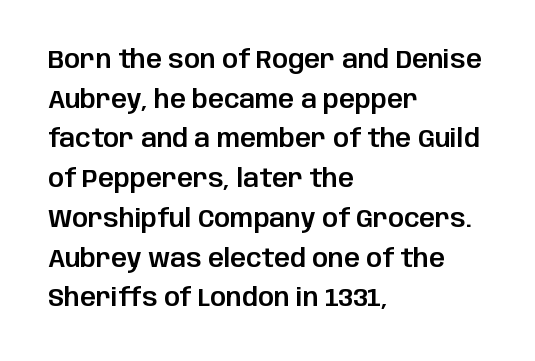
Words appear dense and cohesive because spacing is normal. Italic? Not at all — the glyphs are vertical. Horizontally, the lines are justified to the leading edge only. Leading matches the norm, producing a regular column. Each row of text sits above clean, open space.
